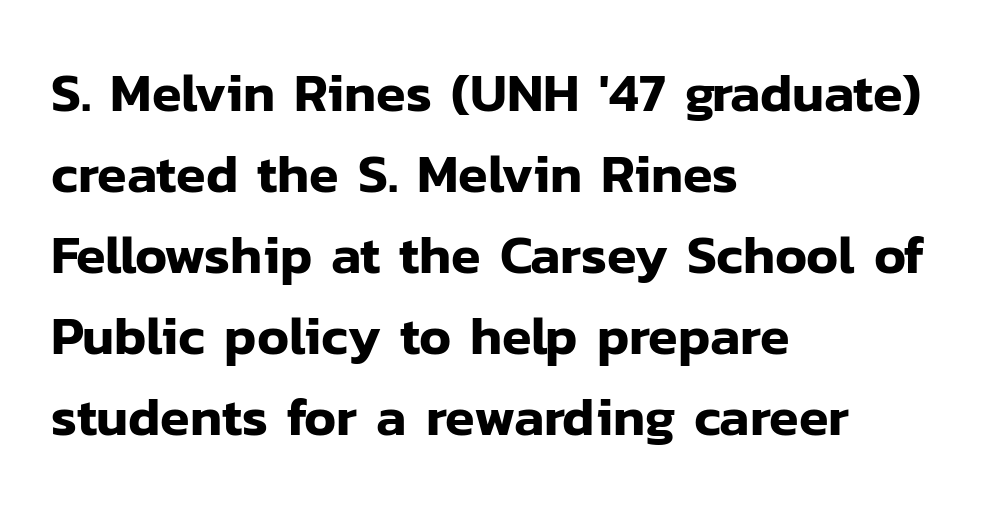
Notice how the stems are strictly vertical — no italics here. The face used here is a sans, in the tradition of grotesques and geometrics. This sample is left-justified, so line endings fall wherever the words run out. The face used here is proportionally spaced, like ordinary book or web type. The passage shown stacks its lines at a standard gap. Descender tails drop into unmarked territory.
